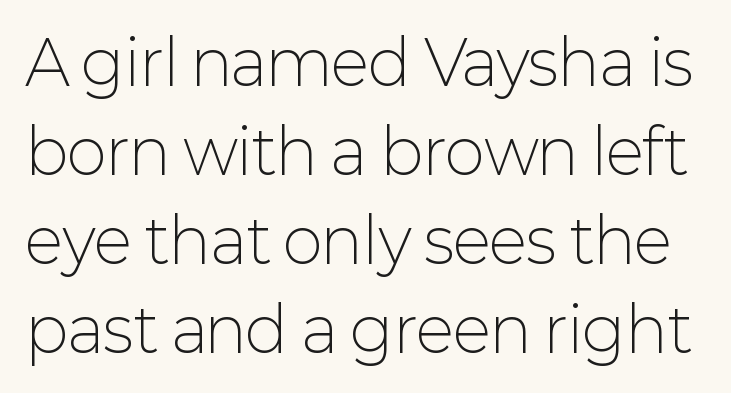
The type is set solid horizontally, with unmodified tracking. On a weight scale, this lands at 450 or below. Upright lettering throughout. Type without underlining.
